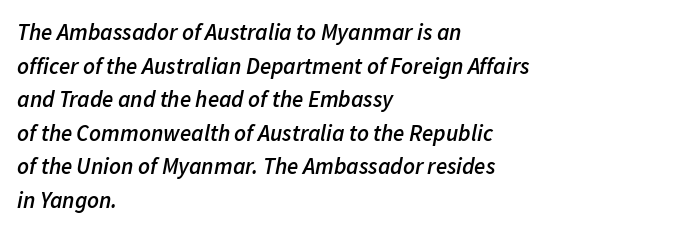
The area under the type is left untouched. Observe the lean: these are italic letterforms. The line texture is even and compact thanks to regular tracking. The passage shown stacks its lines at a standard gap. Short and long lines alike share a common starting point at left. Summary of weight: moderately heavy, a semibold.
